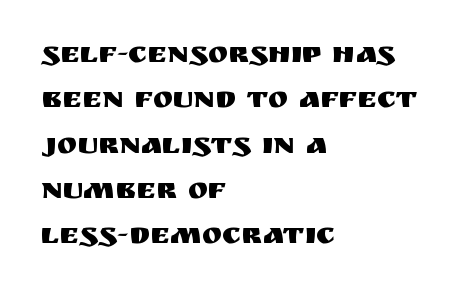
Characters remain perfectly vertical along every line. Has an underline been added? It has not. Nobody touched the tracking dial on this one. This block has exactly the height ordinary leading produces. Spacing verdict: proportional, widths tailored to each character.
